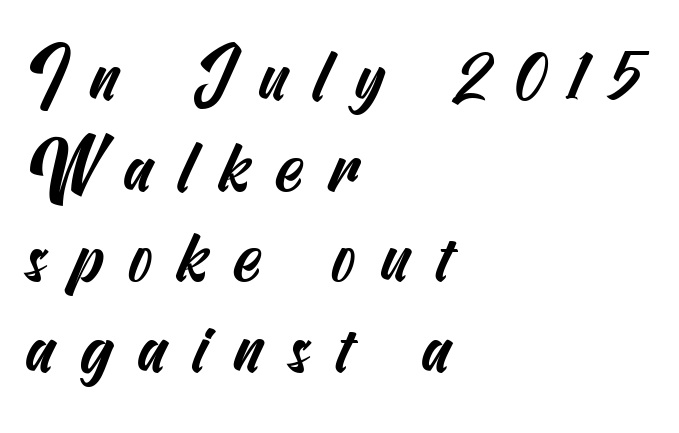
{"serif": "no", "width": "condensed", "stroke_contrast": "medium", "x_height": "small", "underline": "no", "align": "left", "line_spacing": "normal", "line_spacing_ratio": 1.26, "letter_spacing": "wide", "letter_spacing_em": 0.35, "glyph_px": 72}
